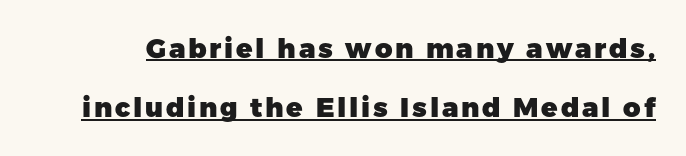
The image shows 27 px bold type, upright; set loose line spacing (2.2x), underlined.
